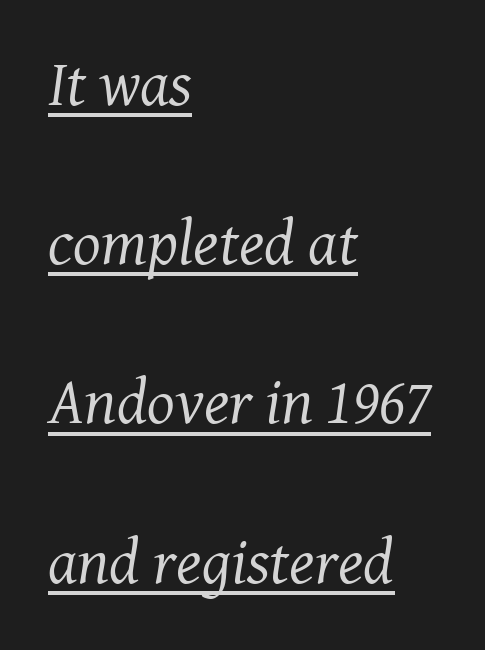
The image shows 65 px regular-weight serif type, italic (leaning right); set left-aligned, loose line spacing (2.45x), normal letter spacing, underlined; medium stroke contrast and a medium x-height.
